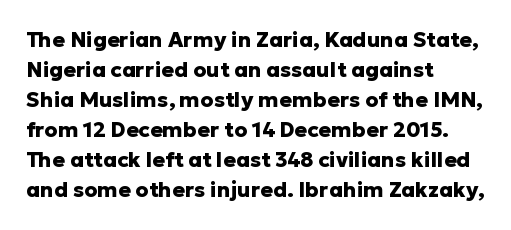
The font's upright variant was chosen for this text. These lines keep a tight, regular rhythm from letter to letter. Notice how thick the strokes are: this is what a full bold looks like. These lines sit exactly where default settings would place them.
